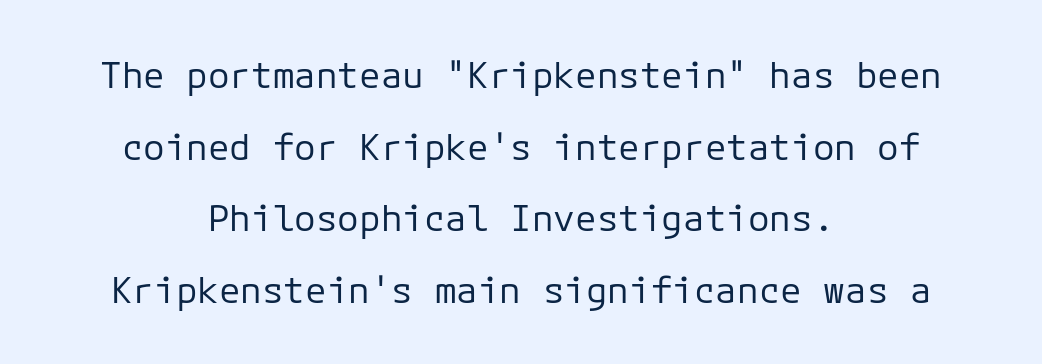
{"serif": "no", "italic": "no", "bold": "no", "weight": "regular", "width": "normal", "stroke_contrast": "low", "x_height": "medium", "underline": "no", "align": "center", "line_spacing": "loose", "line_spacing_ratio": 1.99, "letter_spacing": "normal", "letter_spacing_em": 0.0, "glyph_px": 36}
